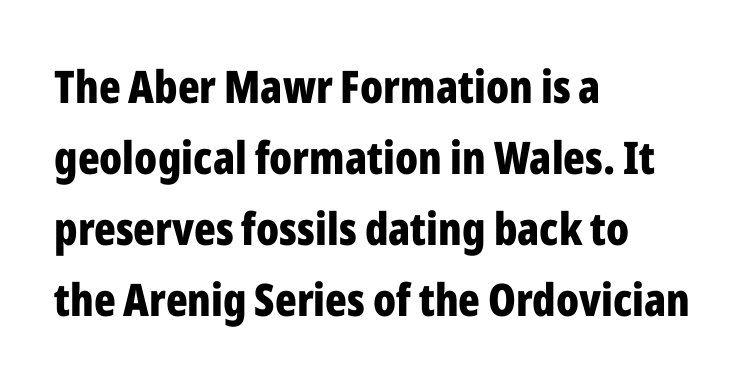
Regarding serifs, this sample does without them. The lines sit at an ordinary, default distance from one another. Is there any slant? The stems are plumb. The setting favours the left margin, as ordinary paragraphs usually do. Descender tails drop into unmarked territory. Look at the tracking — it's just the regular setting, nothing added.
